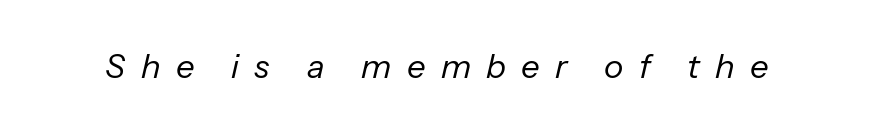
The image shows 33 px regular-weight type, italic (leaning right); set unusually wide letter spacing (+0.46 em), not underlined; low stroke contrast and a medium x-height.
